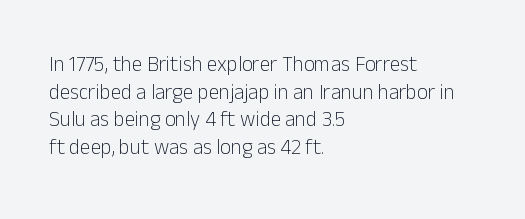
Q: Is the text bold? A: No.
Q: Is the text italic (slanted)? A: No, it is upright.
Q: Is the text underlined? A: No.
Q: How is the paragraph aligned? A: Left-aligned.
Q: Is the spacing between letters normal or unusually wide? A: Normal.
Q: Is the spacing between lines tight, normal or loose? A: Normal.
